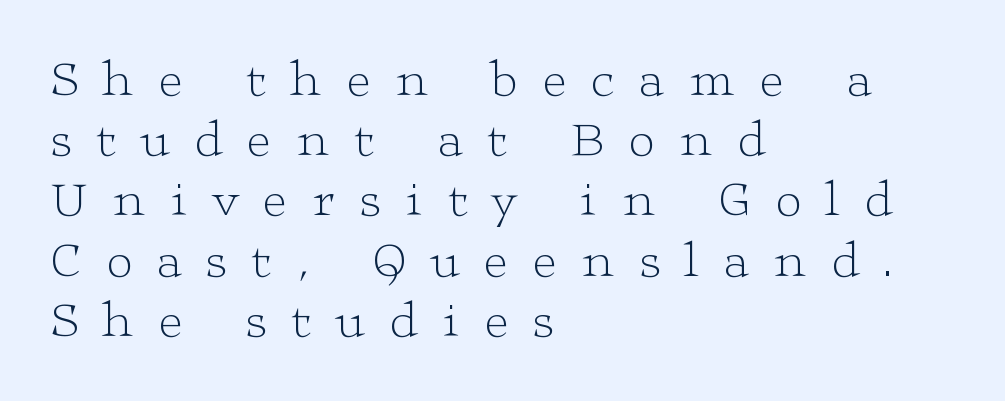
Q: Is the text bold? A: No.
Q: Is the text italic (slanted)? A: No, it is upright.
Q: Is the typeface a serif or a sans-serif typeface? A: Serif.
Q: Is the text underlined? A: No.
Q: How is the paragraph aligned? A: Left-aligned.
Q: Is the spacing between letters normal or unusually wide? A: Unusually wide.
Q: Width (condensed, normal, or wide)? A: Wide.
Q: Stroke contrast? A: Low.
Q: x-height? A: Medium.
Q: Monospaced? A: No.
